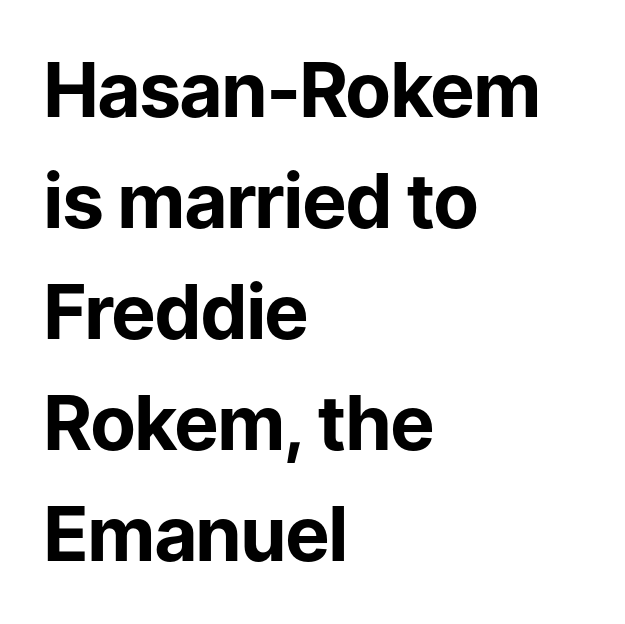
The type is set solid horizontally, with unmodified tracking. Rule under the text: the space is simply empty. Look at the stroke-to-counter ratio: heavy, a bold. Check where the strokes stop: nothing finishes them off — pure sans.
